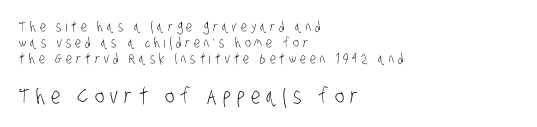
{"bold": "no", "underline": "no", "align": "left", "line_spacing": "tight", "line_spacing_ratio": 1.15, "letter_spacing": "wide", "letter_spacing_em": 0.28, "larger_block": "second", "size_ratio": 1.57, "glyph_px": 22}
